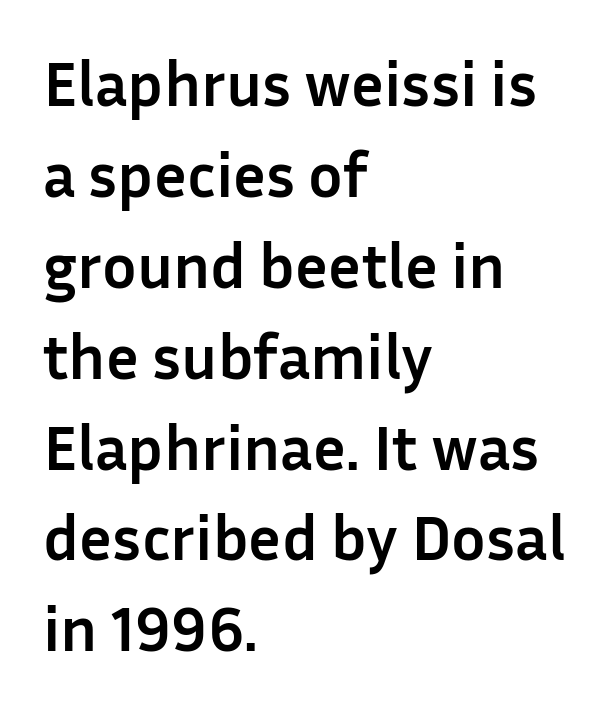
Q: Is the text bold? A: Yes.
Q: Is the text italic (slanted)? A: No, it is upright.
Q: Is the typeface a serif or a sans-serif typeface? A: Sans-serif.
Q: Is the text underlined? A: No.
Q: How is the paragraph aligned? A: Left-aligned.
Q: Is the spacing between letters normal or unusually wide? A: Normal.
Q: Is the spacing between lines tight, normal or loose? A: Normal.
Q: Width (condensed, normal, or wide)? A: Normal.
Q: Stroke contrast? A: Low.
Q: x-height? A: Medium.
Q: Monospaced? A: No.
